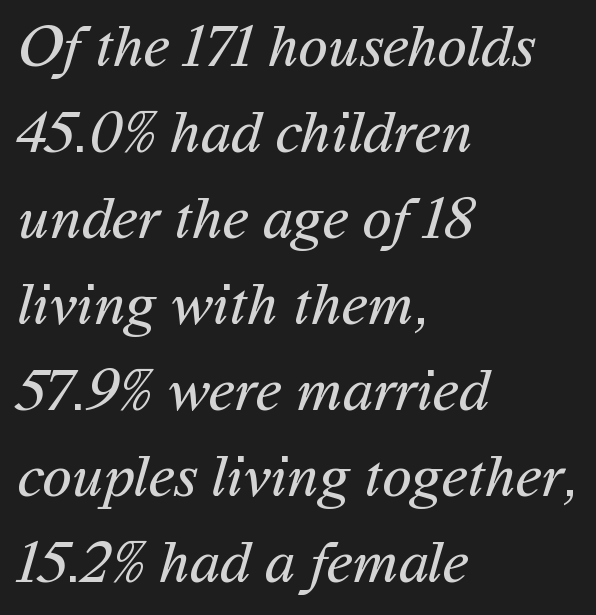
The area under the type is left untouched. Nobody touched the tracking dial on this one. Whoever set this chose a conventional vertical rhythm. A typesetter would call this proportional, since set widths differ per character.
